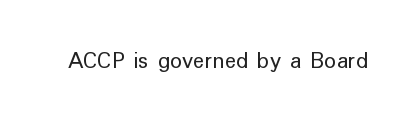
The image shows 24 px text type, upright; set normal letter spacing, not underlined.
